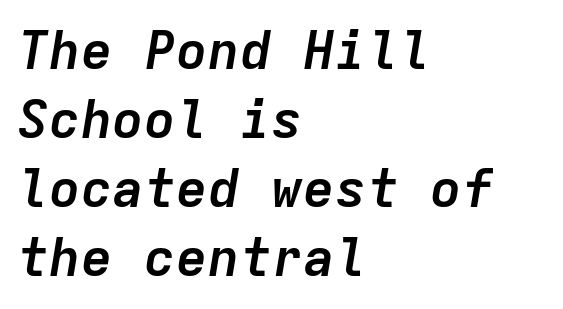
The image shows 53 px semibold type, italic (leaning right), monospaced; set left-aligned, normal line spacing (1.3x), normal letter spacing, not underlined; low stroke contrast and a medium x-height.
